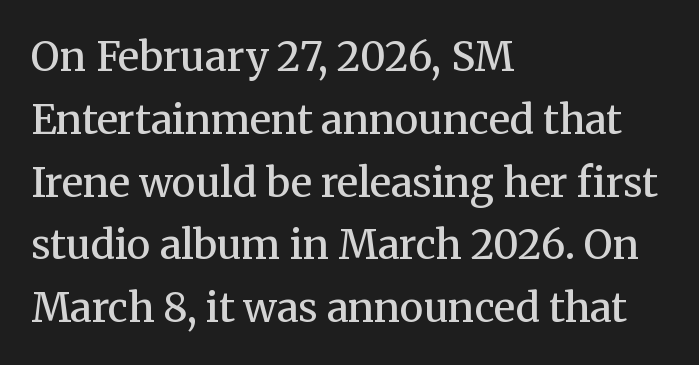
Short and long lines alike share a common starting point at left. Nope, not italic — everything's standing straight. Think of a printed novel: that variable character pitch is what you see here. The gaps between neighbouring characters are ordinary and unremarkable. Descenders are the only things crossing below the line. Look at the bottom of the vertical strokes: they flare into serifs here.
